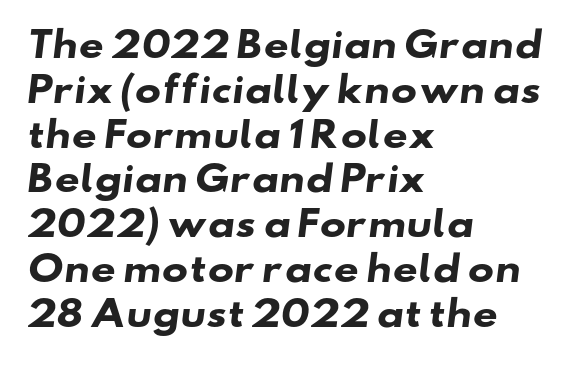
The glyphs in this specimen are sans serif. Compared with typical body copy, the letter spacing here is the same. A bare baseline throughout the passage. Pretty heavy lettering here — definitely bold.
